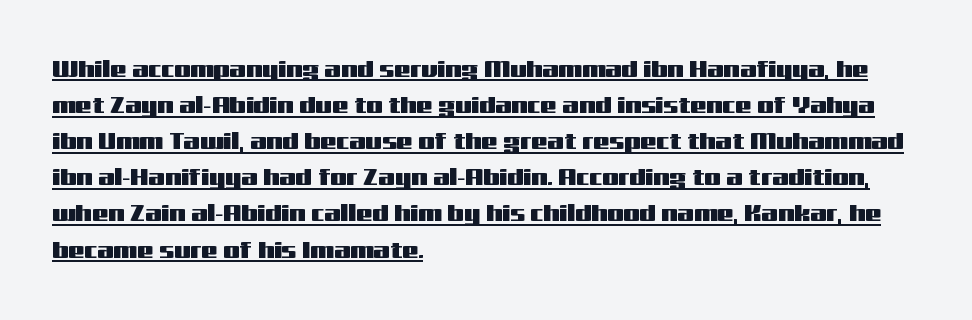
The image shows 23 px text type, upright; set left-aligned, normal line spacing (1.57x), normal letter spacing, underlined.
